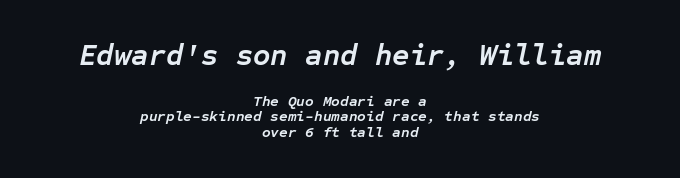
Q: Is the text bold? A: Yes.
Q: Is the text italic (slanted)? A: Yes, it leans right by about 12 degrees.
Q: Is the text underlined? A: No.
Q: How is the paragraph aligned? A: Centered.
Q: Is the spacing between letters normal or unusually wide? A: Normal.
Q: Is the spacing between lines tight, normal or loose? A: Tight.
Q: Which block of text is set in a larger size, the first (top) or the second (bottom)? A: The first (top) one.
Q: Width (condensed, normal, or wide)? A: Normal.
Q: Stroke contrast? A: Low.
Q: x-height? A: Medium.
Q: Monospaced? A: Yes.
